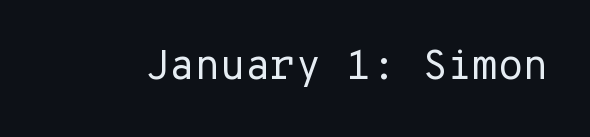
The image shows 41 px regular-weight sans-serif type, upright, monospaced; set normal letter spacing, not underlined; low stroke contrast and a medium x-height.
